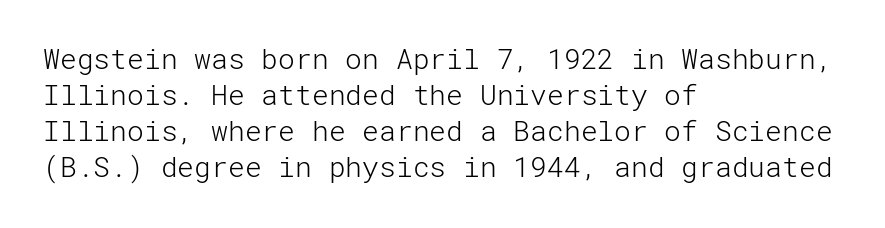
{"serif": "no", "italic": "no", "bold": "no", "weight": "light", "width": "normal", "stroke_contrast": "low", "x_height": "medium", "underline": "no", "align": "left", "line_spacing": "normal", "line_spacing_ratio": 1.29, "letter_spacing": "normal", "letter_spacing_em": 0.0, "glyph_px": 28}
